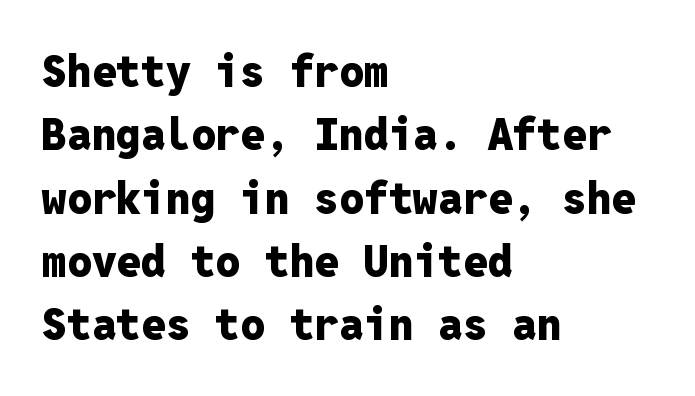
{"serif": "no", "italic": "no", "bold": "yes", "weight": "heavy", "width": "normal", "stroke_contrast": "low", "x_height": "medium", "monospaced": "yes", "underline": "no", "align": "left", "line_spacing": "normal", "line_spacing_ratio": 1.44, "letter_spacing": "normal", "letter_spacing_em": 0.0, "glyph_px": 44}
